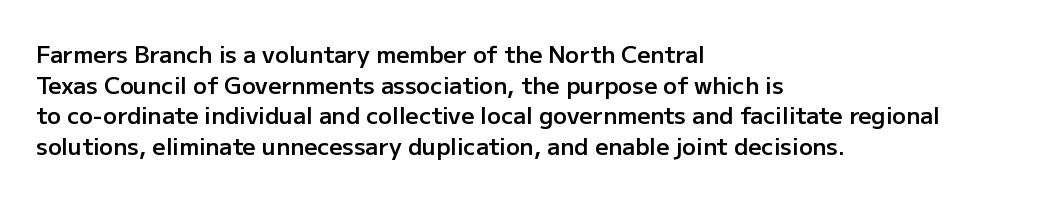
The image shows 23 px text type, upright; set left-aligned, normal line spacing (1.33x), normal letter spacing, not underlined.
